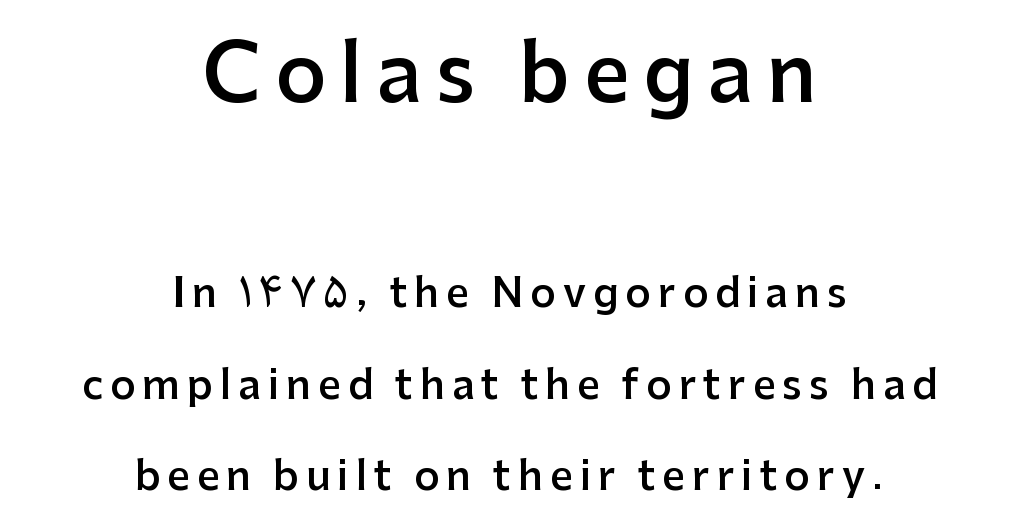
Every stem runs plumb, perpendicular to the baseline. Letterform terminals end flat and unadorned throughout the passage. Loosely led — the rows are spread out. Bold? Not quite — semibold, heavier than regular but stopping short.
